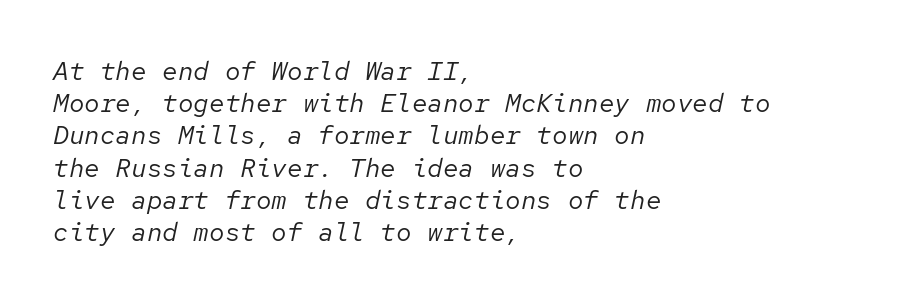
The image shows 26 px text type, italic (leaning right); set left-aligned, line spacing 1.24x, normal letter spacing, not underlined.
